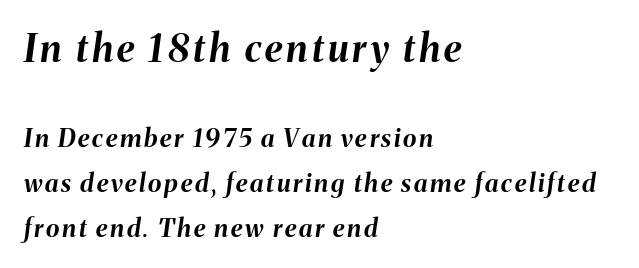
Do the characters align in a grid? No, the font is proportional. Notice how the passage keeps a crisp vertical edge on the left only. The face used here has a pronounced slope to its letters. The first block has been scaled up relative to the second. Any mark beneath the type? The region is blank.
